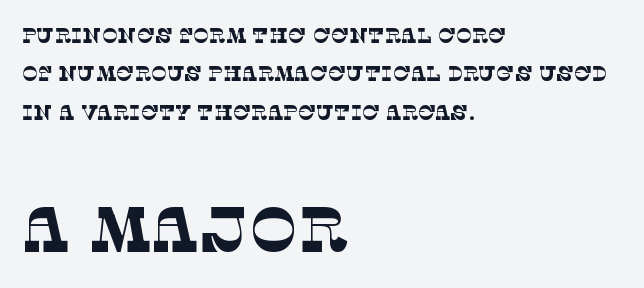
Compared with typical body copy, the letter spacing here is the same. The text block is weighted toward the left margin, trailing off unevenly rightward. Looks like regular typesetting: each glyph gets only the width it needs. Type style note: has serifs. Underlining? Definitely not there.
